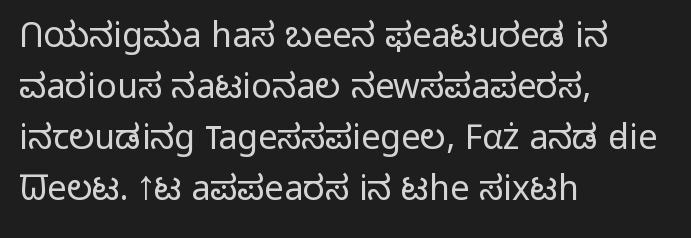
Q: Is the text bold? A: No.
Q: Is the text italic (slanted)? A: No, it is upright.
Q: Is the typeface a serif or a sans-serif typeface? A: Sans-serif.
Q: Is the text underlined? A: No.
Q: How is the paragraph aligned? A: Left-aligned.
Q: Is the spacing between letters normal or unusually wide? A: Normal.
Q: Is the spacing between lines tight, normal or loose? A: Normal.
Q: Width (condensed, normal, or wide)? A: Normal.
Q: Stroke contrast? A: Low.
Q: x-height? A: Medium.
Q: Monospaced? A: No.
